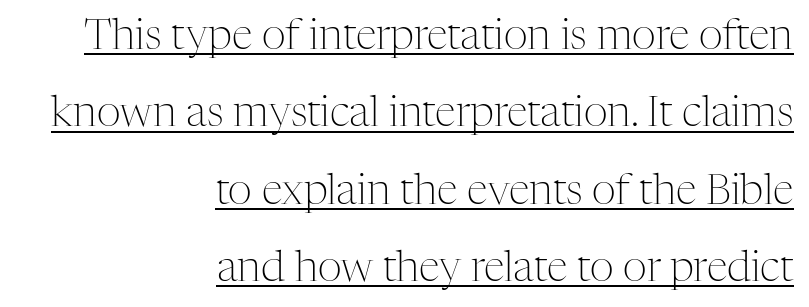
Q: Is the text bold? A: No.
Q: Is the text italic (slanted)? A: No, it is upright.
Q: Is the typeface a serif or a sans-serif typeface? A: Serif.
Q: Is the text underlined? A: Yes.
Q: How is the paragraph aligned? A: Right-aligned.
Q: Is the spacing between letters normal or unusually wide? A: Normal.
Q: Width (condensed, normal, or wide)? A: Normal.
Q: Stroke contrast? A: Medium.
Q: x-height? A: Medium.
Q: Monospaced? A: No.
